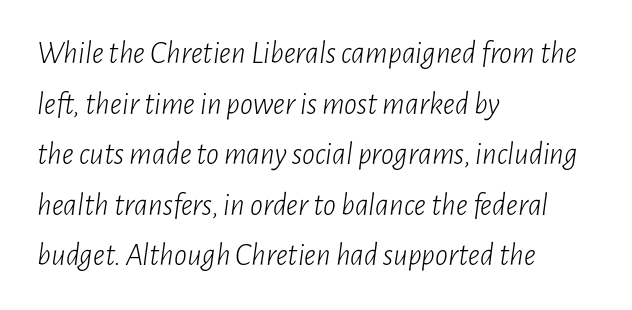
Only glyphs here, with clear space below each row. The typesetter chose a ragged-right arrangement here. The line-height multiplier appears to be the usual default. The typesetting does not lean heavy: it is not bold.
